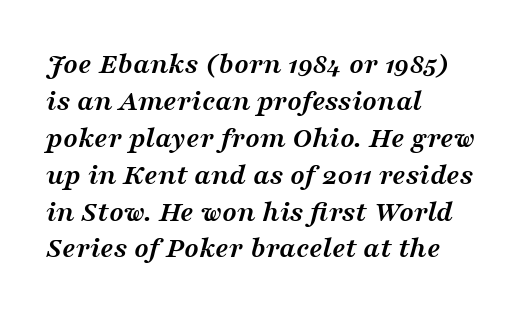
The image shows 30 px semibold, wide serif type, italic (leaning right); set left-aligned, line spacing 1.23x, normal letter spacing, not underlined; medium stroke contrast and a medium x-height.
